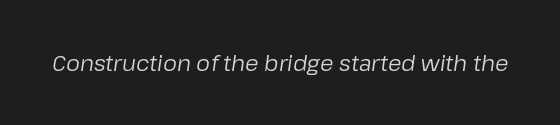
The letterforms sit shoulder to shoulder at normal distance. Each row of text sits above clean, open space. Posture: slanted. Weight: regular or lighter.
